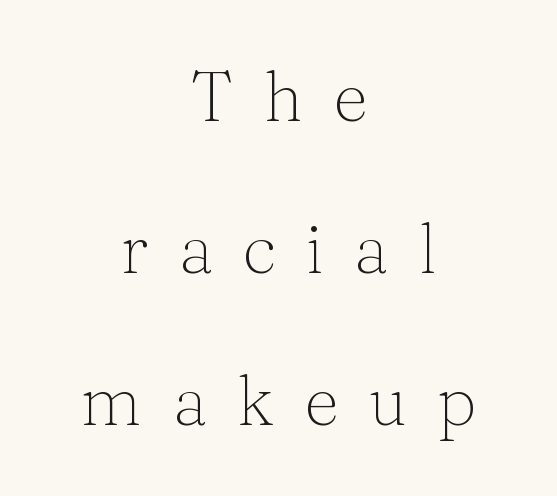
The typeface chosen for these lines features serifs. Does the lettering tilt? It doesn't — this is upright. Underline: absent. Baseline-to-baseline distance is far greater than the letter height.
